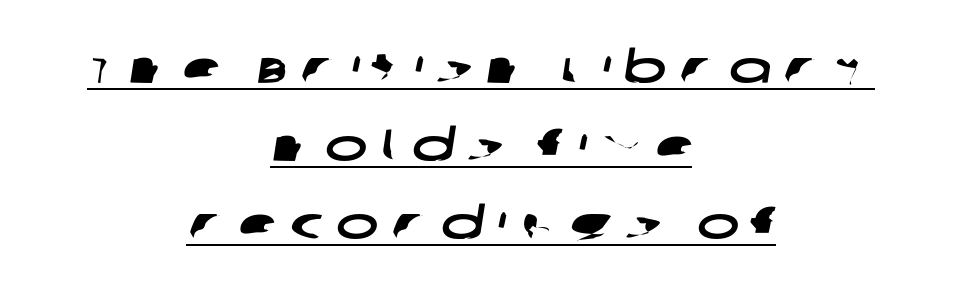
The image shows 45 px wide sans-serif type; set centered, line spacing 1.73x, unusually wide letter spacing (+0.3 em), underlined; low stroke contrast and a large x-height.
